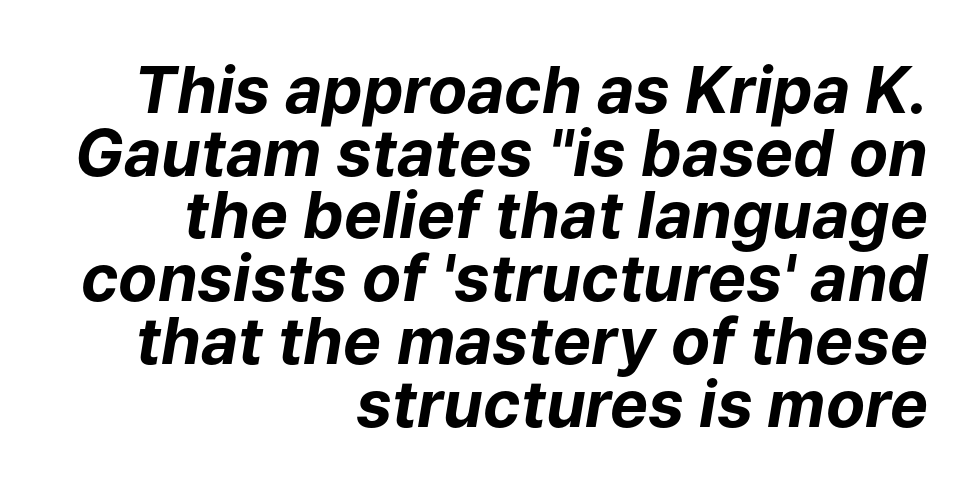
Q: Is the text bold? A: Yes.
Q: Is the text italic (slanted)? A: Yes, it leans right by about 9 degrees.
Q: Is the text underlined? A: No.
Q: How is the paragraph aligned? A: Right-aligned.
Q: Is the spacing between letters normal or unusually wide? A: Normal.
Q: Is the spacing between lines tight, normal or loose? A: Tight.
Q: Width (condensed, normal, or wide)? A: Normal.
Q: Stroke contrast? A: Low.
Q: x-height? A: Medium.
Q: Monospaced? A: No.
